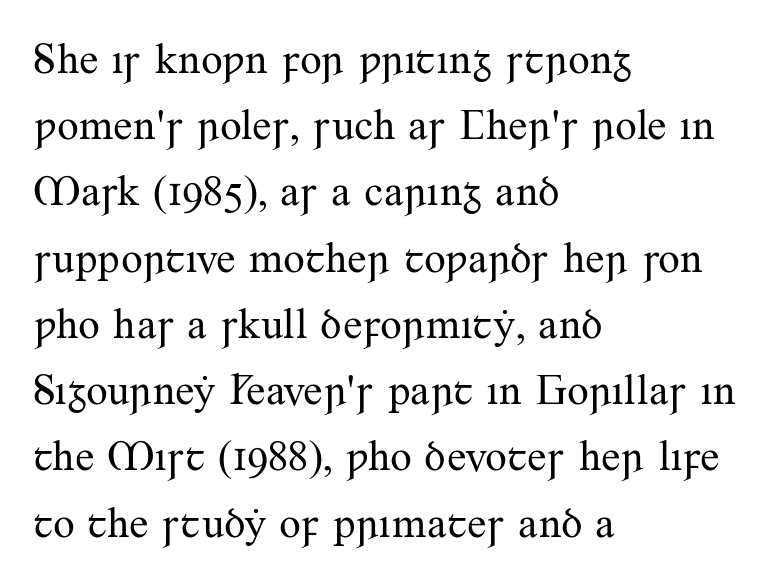
What kind of face is this? One with serifs. These lines stack with their left ends in a neat column. Vertical spacing — default. Looks like regular typesetting: each glyph gets only the width it needs. A typesetter would call this zero additional tracking.
